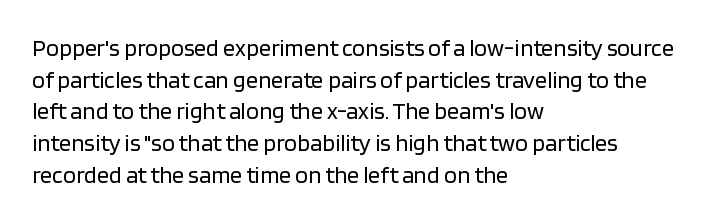
Q: Is the text bold? A: No.
Q: Is the text italic (slanted)? A: No, it is upright.
Q: Is the text underlined? A: No.
Q: How is the paragraph aligned? A: Left-aligned.
Q: Is the spacing between letters normal or unusually wide? A: Normal.
Q: Is the spacing between lines tight, normal or loose? A: Normal.
